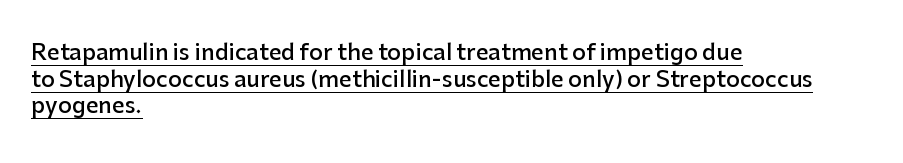
The tracking reads as untouched default to a designer's eye. Ascenders rise straight up at ninety degrees. The text block is weighted toward the left margin, trailing off unevenly rightward. As a designer I'd log this as weight 600, semibold. Is there an underline? Yes — a line sits under the letters.
